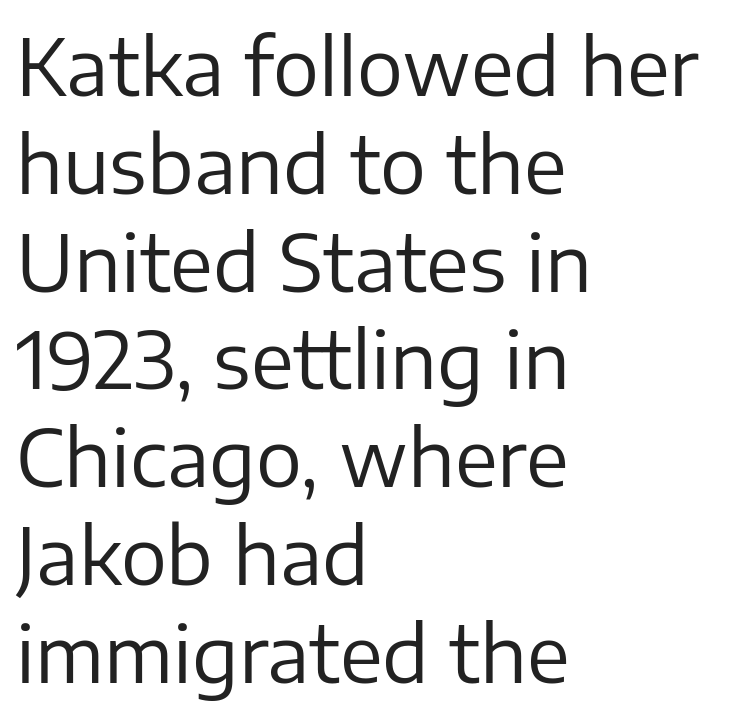
Q: Is the text bold? A: No.
Q: Is the text italic (slanted)? A: No, it is upright.
Q: Is the typeface a serif or a sans-serif typeface? A: Sans-serif.
Q: Is the text underlined? A: No.
Q: How is the paragraph aligned? A: Left-aligned.
Q: Is the spacing between letters normal or unusually wide? A: Normal.
Q: Is the spacing between lines tight, normal or loose? A: Normal.
Q: Width (condensed, normal, or wide)? A: Normal.
Q: Stroke contrast? A: Low.
Q: x-height? A: Medium.
Q: Monospaced? A: No.
